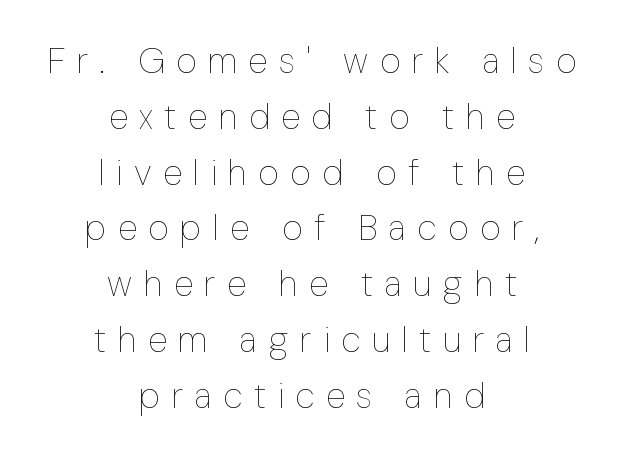
Does the copy run flush right? No — it is centered line by line. The face used here is rendered with a markedly widened letterfit. Leading matches the norm, producing a regular column. Letters have the restrained weight of plain body copy at most. The passage shown is not underscored anywhere.
